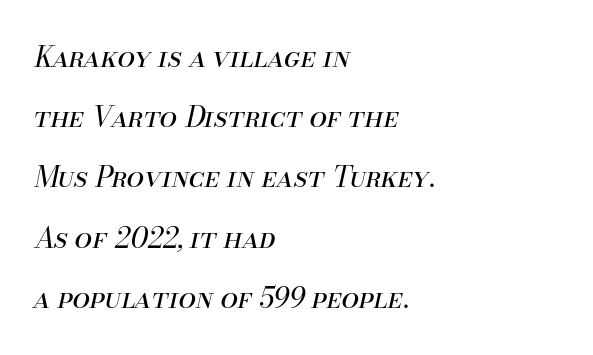
{"italic": "yes", "lean": "right", "slant_degrees": 13, "bold": "no", "weight": "regular", "width": "normal", "stroke_contrast": "medium", "x_height": "small", "monospaced": "no", "underline": "no", "align": "left", "line_spacing": "loose", "line_spacing_ratio": 2.15, "letter_spacing": "normal", "letter_spacing_em": 0.0, "glyph_px": 28}
